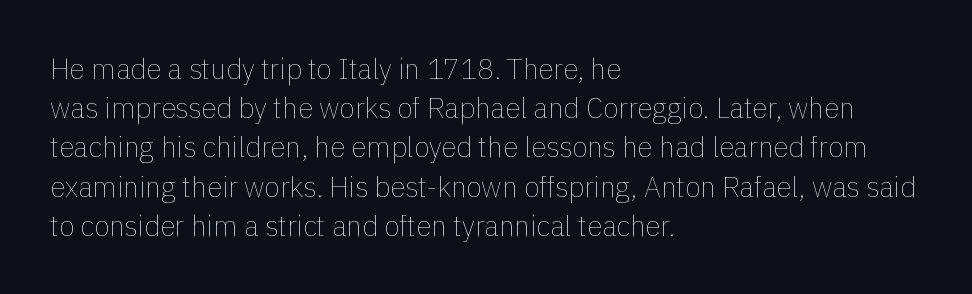
The image shows 28 px thin type, upright; set left-aligned, normal line spacing (1.4x), normal letter spacing, not underlined; a medium x-height.
